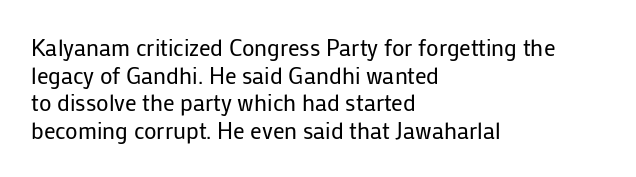
Q: Is the text bold? A: No.
Q: Is the text italic (slanted)? A: No, it is upright.
Q: Is the text underlined? A: No.
Q: How is the paragraph aligned? A: Left-aligned.
Q: Is the spacing between letters normal or unusually wide? A: Normal.
